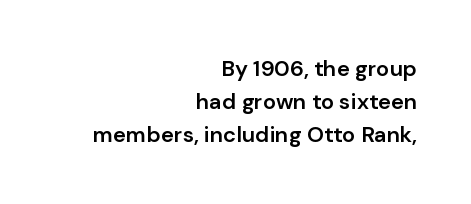
{"italic": "no", "bold": "semi", "underline": "no", "align": "right", "line_spacing": "normal", "line_spacing_ratio": 1.51, "letter_spacing": "normal", "letter_spacing_em": 0.0, "glyph_px": 22}
